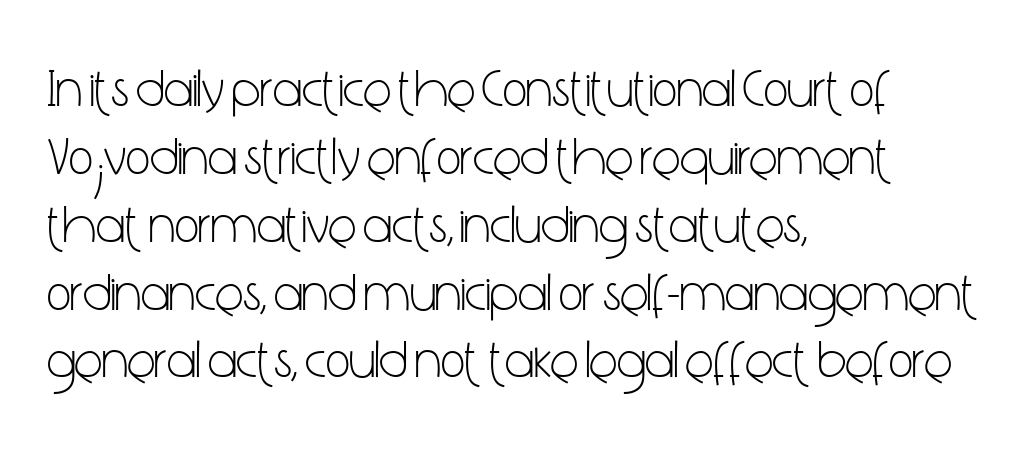
The rendering shows plain stroke endings on the letterforms — a sans-serif design. The zone under the glyphs is completely vacant. Think of a printed novel: that variable character pitch is what you see here. All the whitespace from short lines collects on the right. Standard letterfit; no display-style spreading of the glyphs. These lines sit exactly where default settings would place them.
